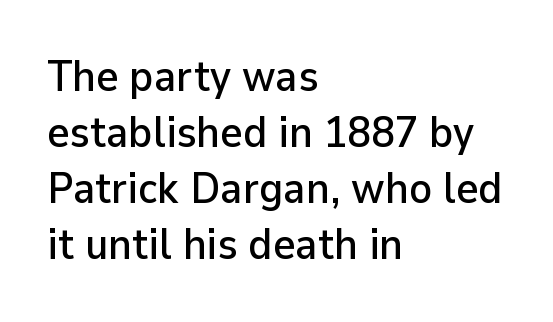
Q: Is the text italic (slanted)? A: No, it is upright.
Q: Is the typeface a serif or a sans-serif typeface? A: Sans-serif.
Q: Is the text underlined? A: No.
Q: How is the paragraph aligned? A: Left-aligned.
Q: Is the spacing between letters normal or unusually wide? A: Normal.
Q: Is the spacing between lines tight, normal or loose? A: Normal.
Q: Width (condensed, normal, or wide)? A: Normal.
Q: Stroke contrast? A: Low.
Q: x-height? A: Medium.
Q: Monospaced? A: No.
